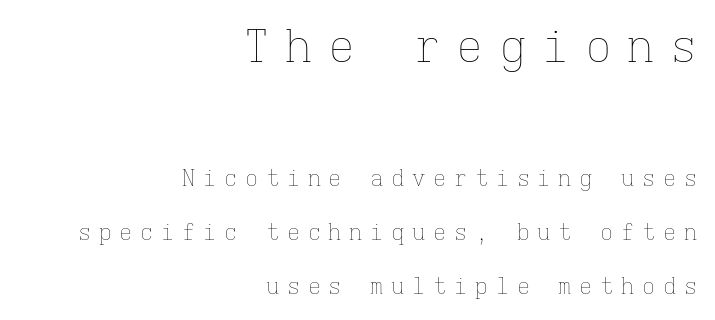
{"italic": "no", "bold": "no", "weight": "thin", "width": "normal", "stroke_contrast": "low", "x_height": "medium", "monospaced": "yes", "underline": "no", "align": "right", "line_spacing": "loose", "line_spacing_ratio": 2.45, "letter_spacing": "wide", "letter_spacing_em": 0.35, "larger_block": "first", "size_ratio": 2.05, "glyph_px": 45}
